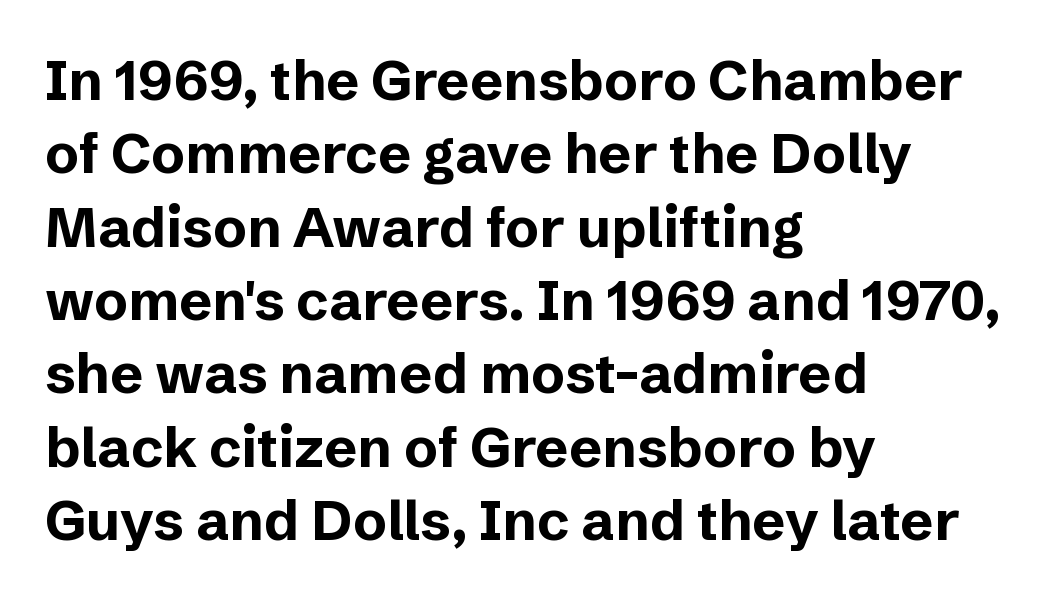
The image shows 56 px bold sans-serif type, upright; set left-aligned, normal line spacing (1.31x), normal letter spacing, not underlined; low stroke contrast and a medium x-height.
